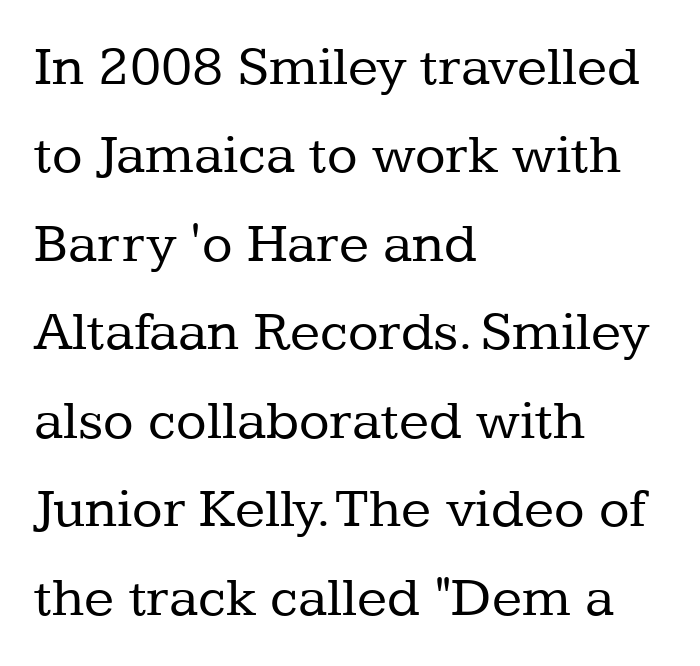
Stems here are at most as thick as an everyday book face. In terms of posture, this sample is upright. Alignment: flush left. Varying glyph widths throughout — classic text-font behaviour. This sample uses a serif face.
